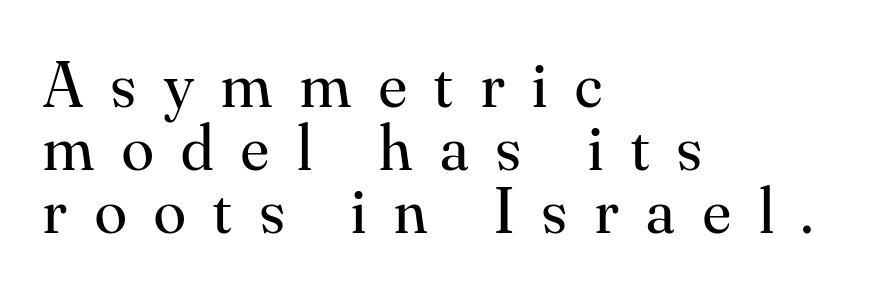
The image shows 65 px regular-weight serif type, upright; set left-aligned, tight line spacing (0.97x), unusually wide letter spacing (+0.43 em), not underlined; medium stroke contrast and a small x-height.
